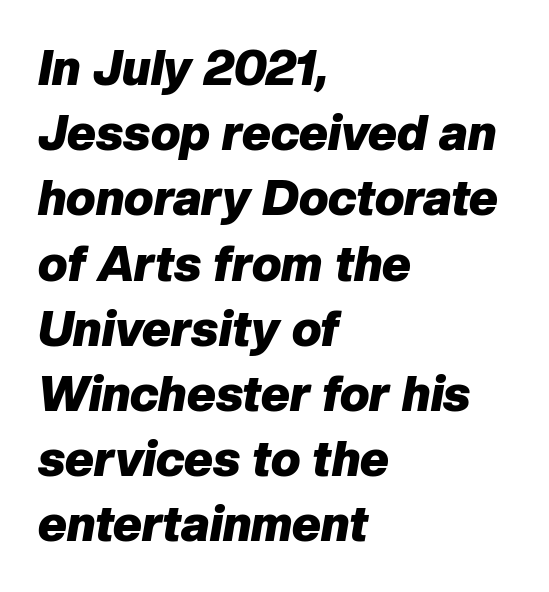
The horizontal fit of the characters is conventional and even. Evenly set lines give the paragraph a standard silhouette. Observe the lean: these are italic letterforms. The space directly below the letters is spotless. The glyphs have the mass of a bold cut.
